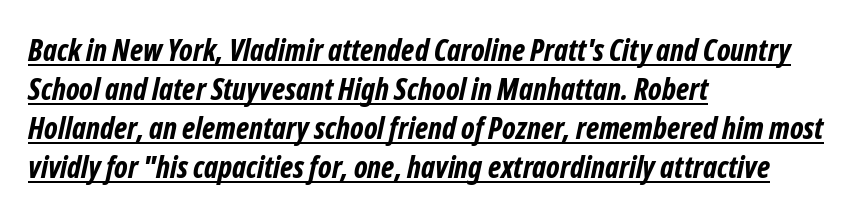
The font is running at its bold setting. Beneath each row of characters lies a ruled line. The paragraph shown leans on its left margin. Regarding serifs, this sample does without them. How would I describe the line gaps? Plain and ordinary. The face used here is proportionally spaced, like ordinary book or web type.
